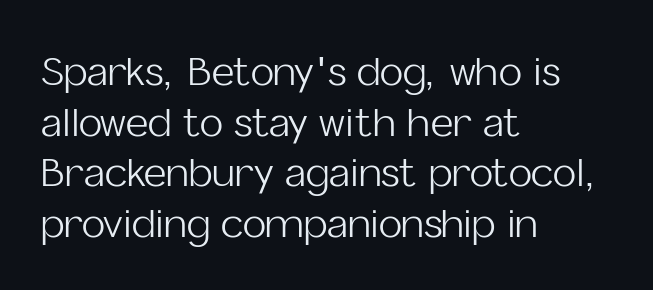
The image shows 39 px light sans-serif type, upright; set left-aligned, normal line spacing (1.3x), normal letter spacing, not underlined; low stroke contrast and a medium x-height.
